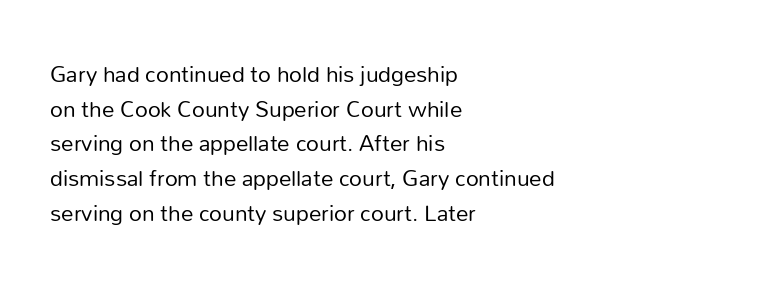
The image shows 25 px text type, upright; set left-aligned, normal line spacing (1.39x), normal letter spacing, not underlined.
